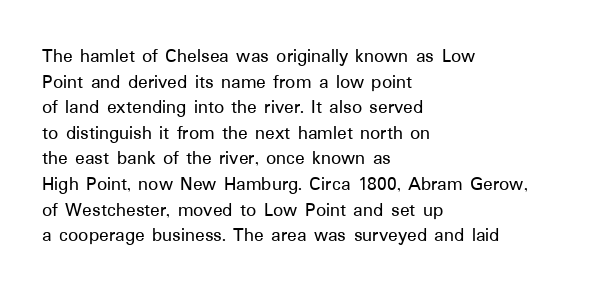
{"italic": "no", "underline": "no", "align": "left", "line_spacing": "normal", "line_spacing_ratio": 1.28, "letter_spacing": "normal", "letter_spacing_em": 0.0, "glyph_px": 20}
